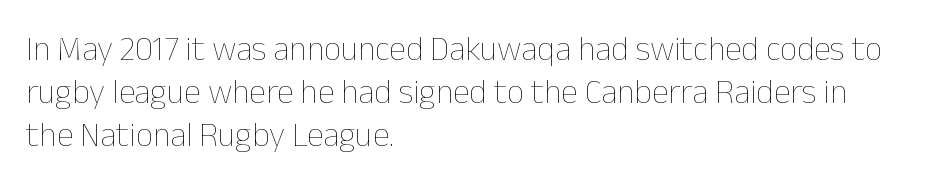
Summary of weight: not heavy and not bold. Italic? Not at all — the glyphs are vertical. Is this a fixed-width face? No — the glyphs have proportional, varying widths. The zone under the glyphs is completely vacant. The designer left line spacing at the default.
